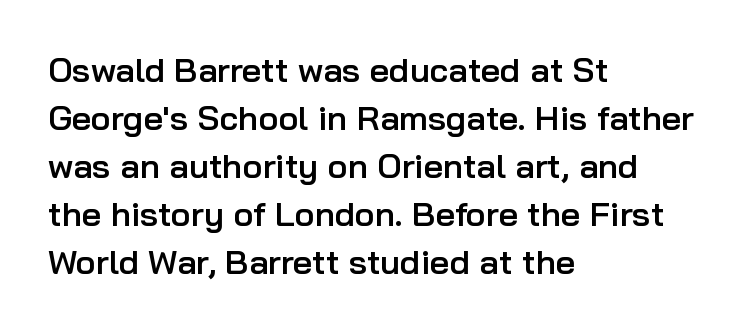
{"serif": "no", "italic": "no", "bold": "semi", "weight": "semibold", "width": "normal", "stroke_contrast": "low", "x_height": "medium", "monospaced": "no", "underline": "no", "align": "left", "line_spacing": "normal", "line_spacing_ratio": 1.41, "letter_spacing": "normal", "letter_spacing_em": 0.0, "glyph_px": 34}
